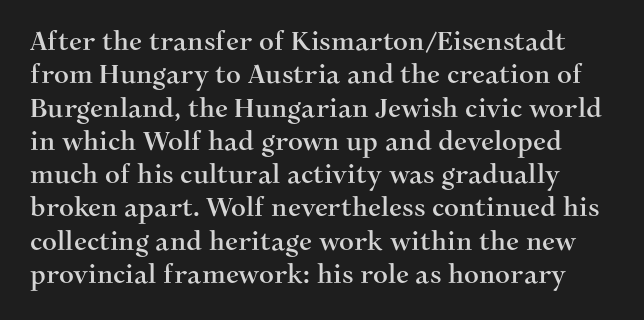
The image shows 26 px text type, upright; set normal line spacing (1.28x), normal letter spacing, not underlined.
